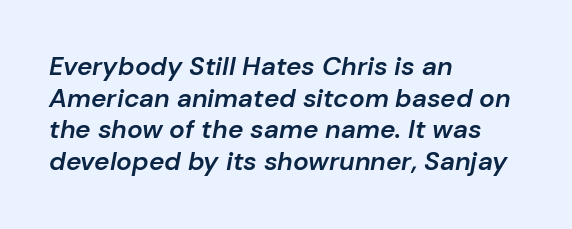
{"italic": "yes", "lean": "right", "slant_degrees": 10, "bold": "semi", "underline": "no", "align": "left", "line_spacing_ratio": 1.22, "letter_spacing": "normal", "letter_spacing_em": 0.0, "glyph_px": 26}
